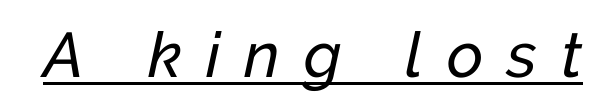
A typesetter would mark this as italic. Each letter keeps its own natural width here, so spacing adapts to shape. Does extra space separate the letters? Yes, quite a lot of it. The string is rendered with underlining switched on.
